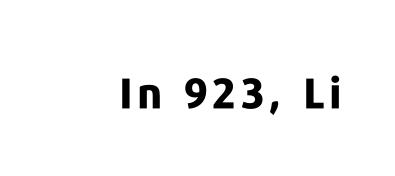
Q: Is the text bold? A: Yes.
Q: Is the text italic (slanted)? A: No, it is upright.
Q: Is the typeface a serif or a sans-serif typeface? A: Sans-serif.
Q: Is the text underlined? A: No.
Q: Width (condensed, normal, or wide)? A: Normal.
Q: Stroke contrast? A: Low.
Q: x-height? A: Medium.
Q: Monospaced? A: No.
